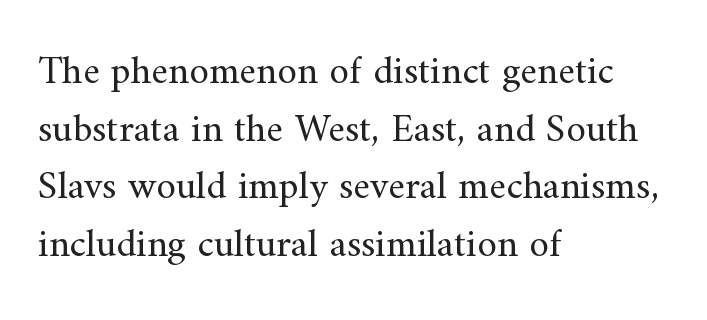
Leading matches the norm, producing a regular column. The setting favours the left margin, as ordinary paragraphs usually do. No word sits above an underline. Counters stay open thanks to moderate or lighter strokes.
